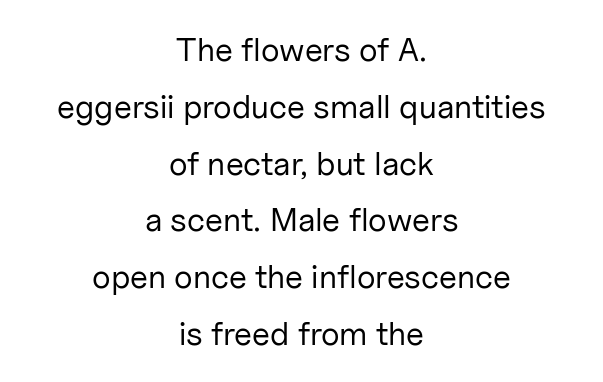
{"serif": "no", "italic": "no", "bold": "no", "weight": "regular", "width": "normal", "stroke_contrast": "low", "x_height": "medium", "monospaced": "no", "underline": "no", "align": "center", "line_spacing_ratio": 1.72, "letter_spacing": "normal", "letter_spacing_em": 0.0, "glyph_px": 33}
